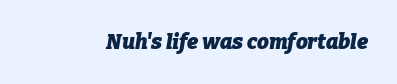
Q: Is the text bold? A: Yes.
Q: Is the text italic (slanted)? A: Yes, it leans right by about 9 degrees.
Q: Is the text underlined? A: No.
Q: Is the spacing between letters normal or unusually wide? A: Normal.
